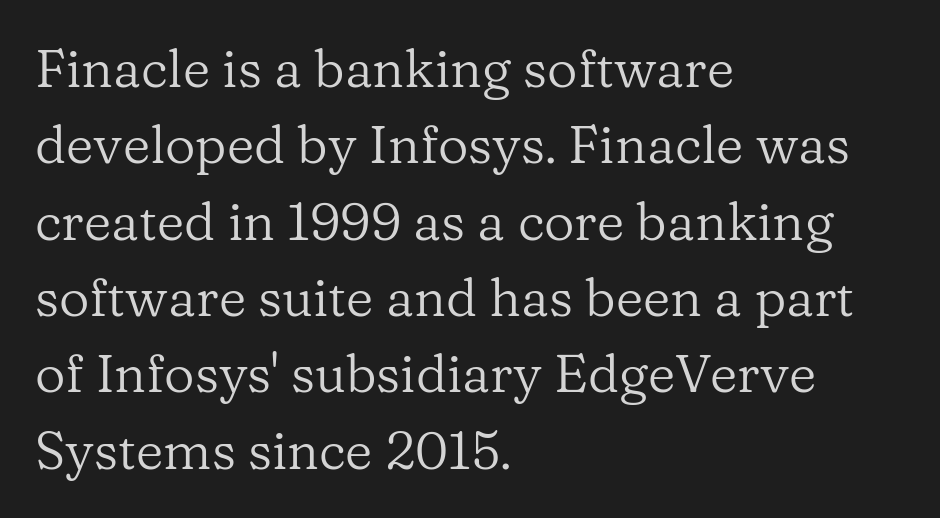
Q: Is the text bold? A: No.
Q: Is the text italic (slanted)? A: No, it is upright.
Q: Is the typeface a serif or a sans-serif typeface? A: Serif.
Q: Is the text underlined? A: No.
Q: How is the paragraph aligned? A: Left-aligned.
Q: Is the spacing between letters normal or unusually wide? A: Normal.
Q: Is the spacing between lines tight, normal or loose? A: Normal.
Q: Width (condensed, normal, or wide)? A: Normal.
Q: Stroke contrast? A: Low.
Q: x-height? A: Medium.
Q: Monospaced? A: No.
